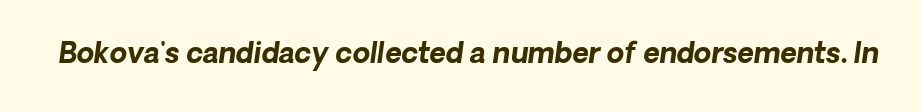
Q: Is the text bold? A: Yes.
Q: Is the typeface a serif or a sans-serif typeface? A: Sans-serif.
Q: Is the text underlined? A: No.
Q: Is the spacing between letters normal or unusually wide? A: Normal.
Q: Width (condensed, normal, or wide)? A: Normal.
Q: Stroke contrast? A: Low.
Q: x-height? A: Medium.
Q: Monospaced? A: No.
